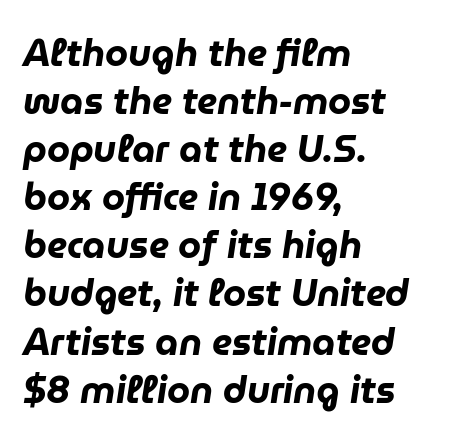
Q: Is the text bold? A: Yes.
Q: Is the text italic (slanted)? A: Yes, it leans right by about 9 degrees.
Q: Is the text underlined? A: No.
Q: How is the paragraph aligned? A: Left-aligned.
Q: Is the spacing between letters normal or unusually wide? A: Normal.
Q: Is the spacing between lines tight, normal or loose? A: Normal.
Q: Width (condensed, normal, or wide)? A: Normal.
Q: Stroke contrast? A: Low.
Q: x-height? A: Medium.
Q: Monospaced? A: No.
